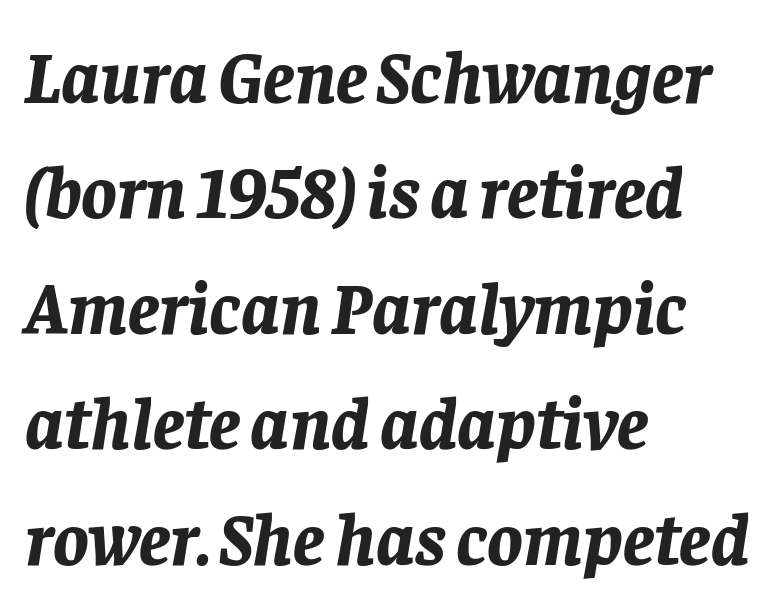
{"italic": "yes", "lean": "right", "slant_degrees": 8, "bold": "yes", "weight": "bold", "width": "normal", "stroke_contrast": "low", "x_height": "large", "monospaced": "no", "underline": "no", "align": "left", "line_spacing": "normal", "line_spacing_ratio": 1.56, "letter_spacing": "normal", "letter_spacing_em": 0.0, "glyph_px": 74}
